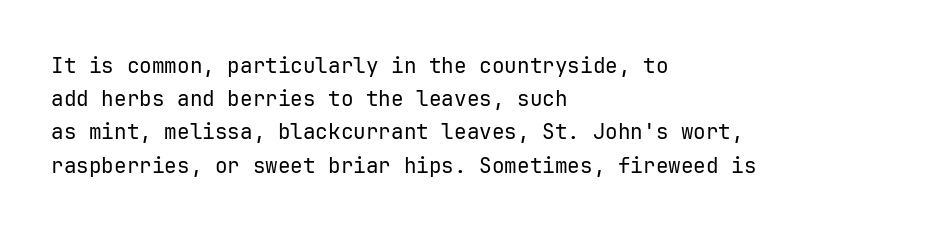
The image shows 21 px text type, upright; set left-aligned, normal line spacing (1.58x), normal letter spacing, not underlined.
